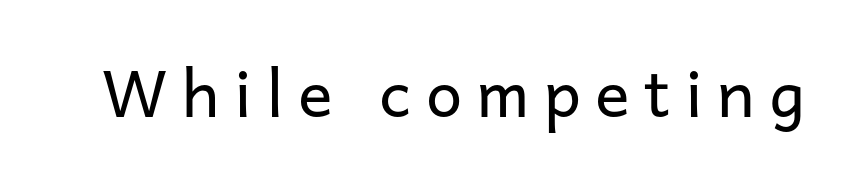
The image shows 65 px regular-weight sans-serif type, upright; set unusually wide letter spacing (+0.22 em), not underlined; low stroke contrast and a medium x-height.
